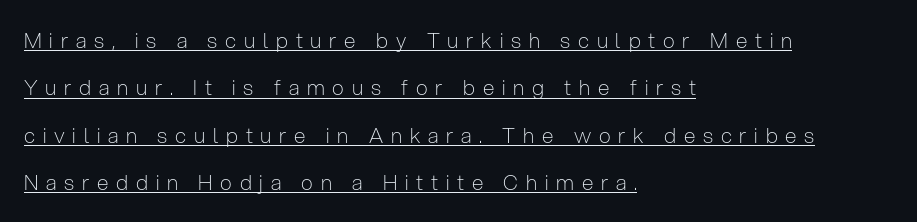
Q: Is the text bold? A: No.
Q: Is the text italic (slanted)? A: No, it is upright.
Q: Is the text underlined? A: Yes.
Q: How is the paragraph aligned? A: Left-aligned.
Q: Is the spacing between letters normal or unusually wide? A: Unusually wide.
Q: Is the spacing between lines tight, normal or loose? A: Loose.
